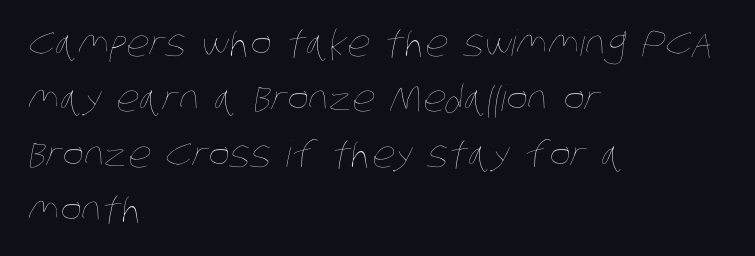
Q: Is the text bold? A: No.
Q: Is the text underlined? A: No.
Q: How is the paragraph aligned? A: Left-aligned.
Q: Is the spacing between letters normal or unusually wide? A: Normal.
Q: Is the spacing between lines tight, normal or loose? A: Normal.
Q: Width (condensed, normal, or wide)? A: Condensed.
Q: Stroke contrast? A: Low.
Q: x-height? A: Large.
Q: Monospaced? A: No.
